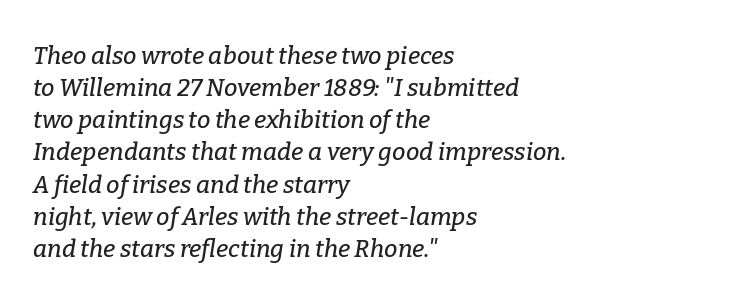
Q: Is the text italic (slanted)? A: Yes, it leans right by about 9 degrees.
Q: Is the text underlined? A: No.
Q: How is the paragraph aligned? A: Left-aligned.
Q: Is the spacing between letters normal or unusually wide? A: Normal.
Q: Is the spacing between lines tight, normal or loose? A: Normal.
